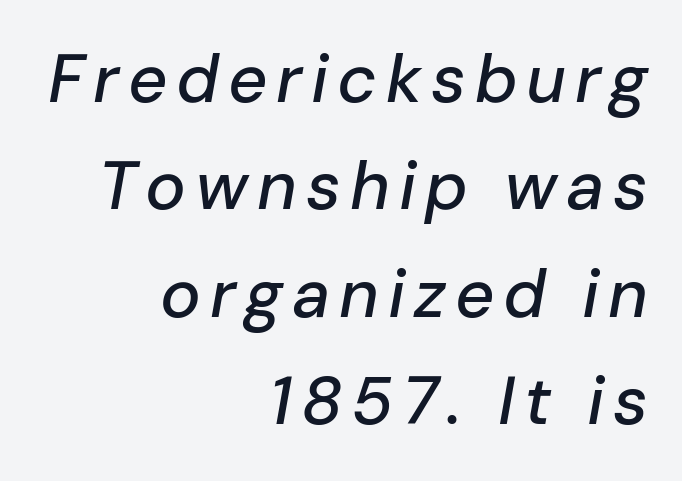
The image shows 68 px text type, italic (leaning right); set right-aligned, normal line spacing (1.58x), not underlined; low stroke contrast and a medium x-height.
